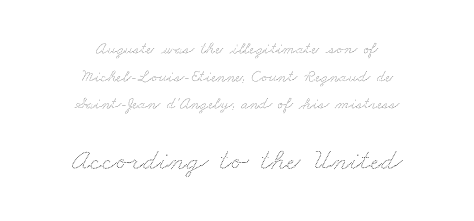
Character widths vary here, with narrow letters taking less room than wide ones. No extra tracking has been applied to these lines. Visually the block forms a symmetrical silhouette, jagged on both flanks. The rendering enlarges the type as you move from the upper chunk to the lower. Rule under the text: the space is simply empty.
